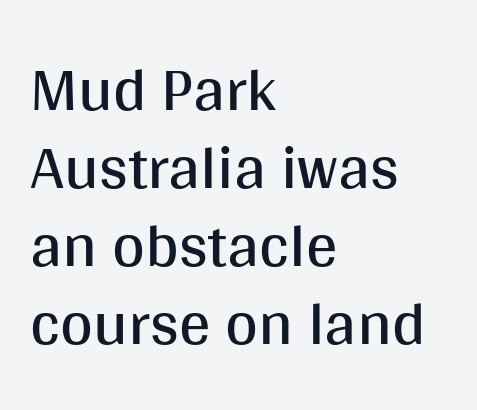
The strip under each line holds only bare page. The lettering stays uniformly vertical, giving the passage a roman look. Character widths vary here, with narrow letters taking less room than wide ones. Words appear dense and cohesive because spacing is normal. This rendering employs a face without finishing strokes, i.e., a sans-serif. Horizontally, the lines are justified to the leading edge only.
